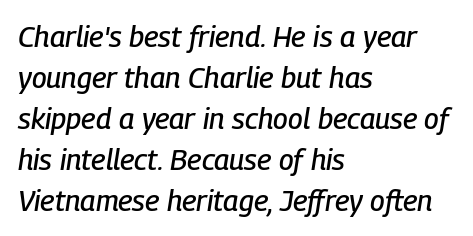
{"italic": "yes", "lean": "right", "slant_degrees": 9, "width": "condensed", "stroke_contrast": "low", "x_height": "medium", "monospaced": "no", "underline": "no", "align": "left", "line_spacing": "normal", "line_spacing_ratio": 1.41, "letter_spacing": "normal", "letter_spacing_em": 0.0, "glyph_px": 29}
